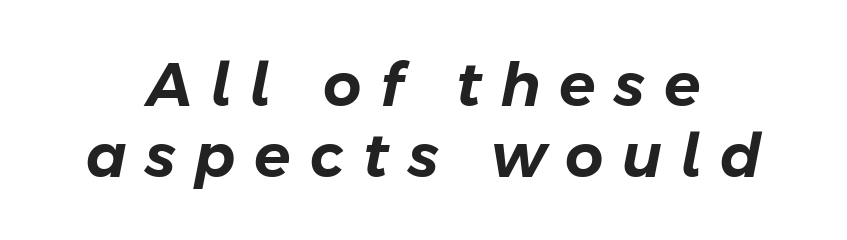
{"italic": "yes", "lean": "right", "slant_degrees": 11, "width": "normal", "stroke_contrast": "low", "x_height": "medium", "monospaced": "no", "underline": "no", "align": "center", "line_spacing_ratio": 1.19, "letter_spacing": "wide", "letter_spacing_em": 0.31, "glyph_px": 60}
